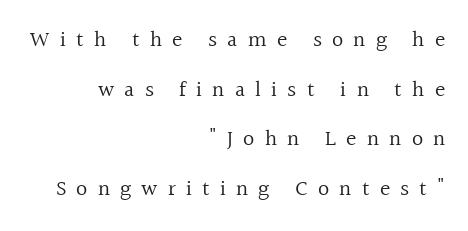
Posture: straight, roman, zero tilt. The strip under each line holds only bare page. The horizontal fit of the characters is loose and conspicuously gappy. Bold? No — there's no thickening of the strokes. The paragraph has a hard right edge and a soft left edge.
